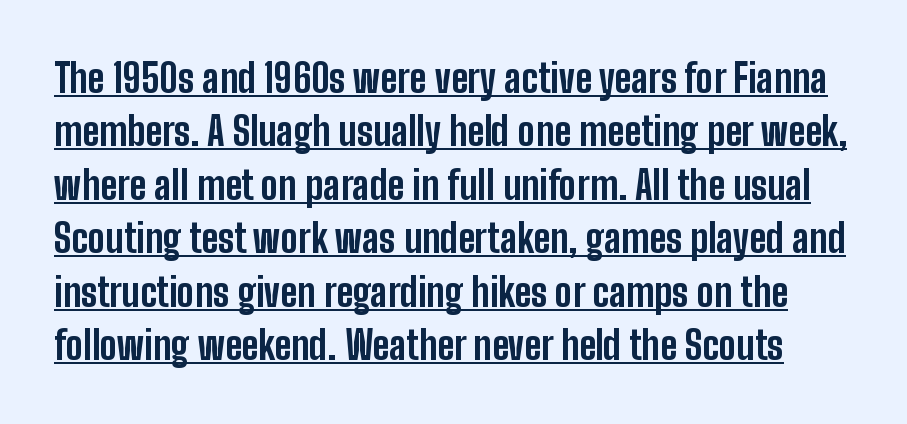
The image shows 39 px bold, condensed sans-serif type, upright; set normal line spacing (1.37x), normal letter spacing, underlined; low stroke contrast and a medium x-height.
